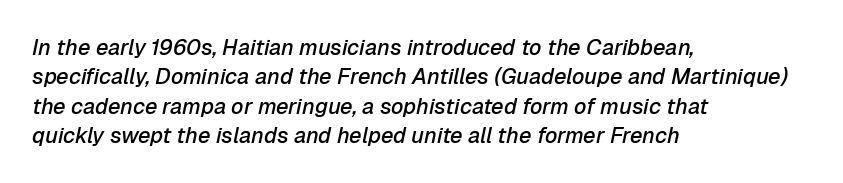
Layout note: lines flush left. Summary of weight: moderately heavy, a semibold. Letter spacing: default. This sample uses an oblique cut, with every glyph tilted off the vertical.
